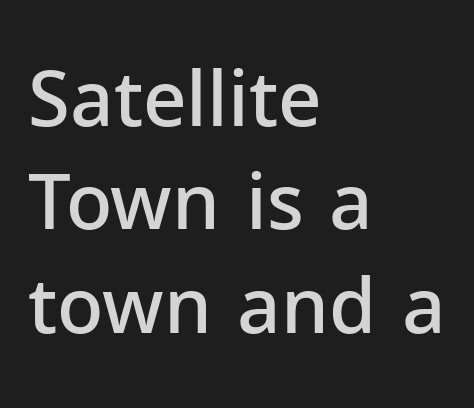
Q: Is the text bold? A: Semi-bold.
Q: Is the text italic (slanted)? A: No, it is upright.
Q: Is the typeface a serif or a sans-serif typeface? A: Sans-serif.
Q: Is the text underlined? A: No.
Q: How is the paragraph aligned? A: Left-aligned.
Q: Is the spacing between letters normal or unusually wide? A: Normal.
Q: Is the spacing between lines tight, normal or loose? A: Normal.
Q: Width (condensed, normal, or wide)? A: Normal.
Q: Stroke contrast? A: Low.
Q: x-height? A: Medium.
Q: Monospaced? A: No.
